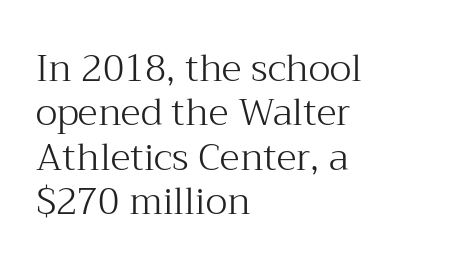
The characters are drawn with everyday or finer stroke widths. Old-style or modern, the face here clearly has serifs. A bare baseline throughout the passage. The rendering anchors every line to the left-hand side.
